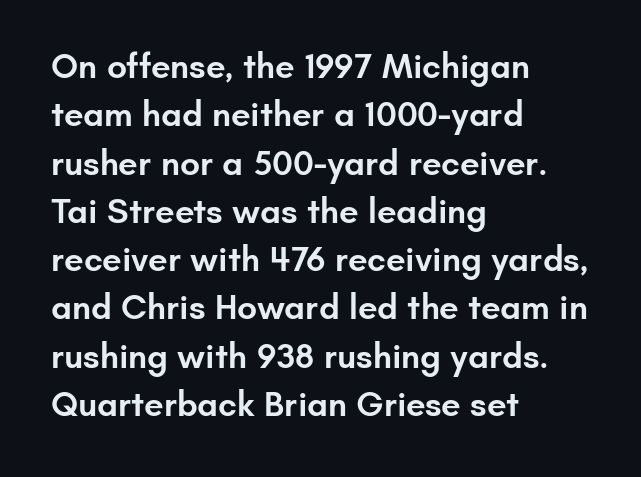
{"serif": "no", "italic": "no", "bold": "semi", "weight": "semibold", "width": "normal", "stroke_contrast": "low", "x_height": "small", "monospaced": "no", "underline": "no", "align": "left", "line_spacing": "normal", "line_spacing_ratio": 1.38, "letter_spacing": "normal", "letter_spacing_em": 0.0, "glyph_px": 35}
